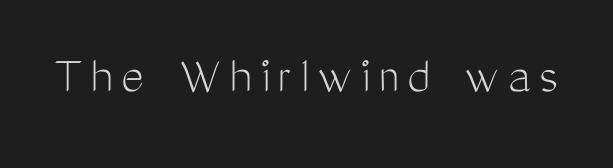
{"serif": "no", "italic": "no", "bold": "no", "weight": "light", "width": "condensed", "stroke_contrast": "medium", "x_height": "medium", "monospaced": "no", "underline": "no", "glyph_px": 54}
